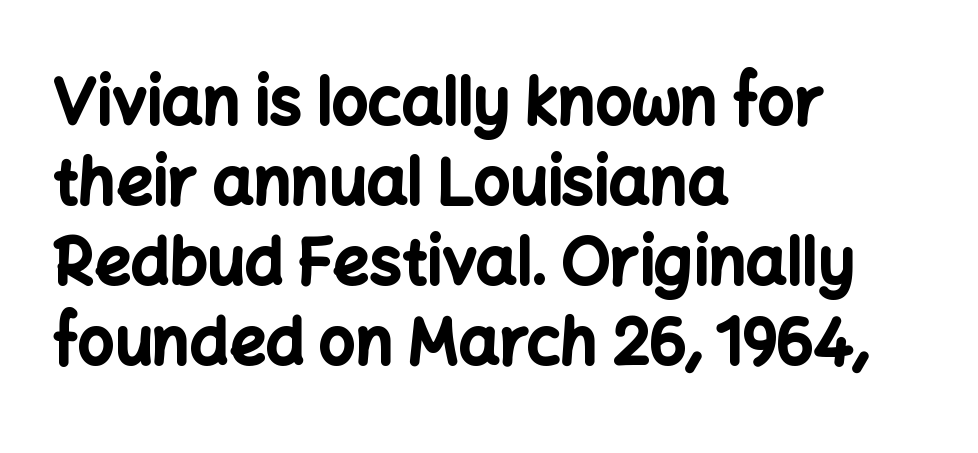
Examine the stroke ends and you'll find no serifs. If you measured baseline to baseline, you'd find a middling distance. Caption: bold face, heavy strokes. The gaps between neighbouring characters are ordinary and unremarkable. Check under the words: just untouched page.
